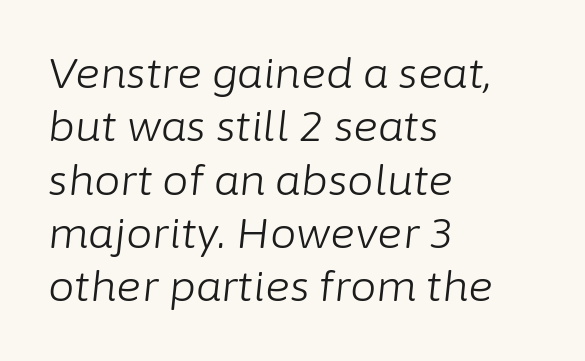
Q: Is the text bold? A: No.
Q: Is the text italic (slanted)? A: Yes, it leans right by about 6 degrees.
Q: Is the text underlined? A: No.
Q: How is the paragraph aligned? A: Left-aligned.
Q: Is the spacing between letters normal or unusually wide? A: Normal.
Q: Is the spacing between lines tight, normal or loose? A: Normal.
Q: Width (condensed, normal, or wide)? A: Normal.
Q: Stroke contrast? A: Low.
Q: x-height? A: Medium.
Q: Monospaced? A: No.
